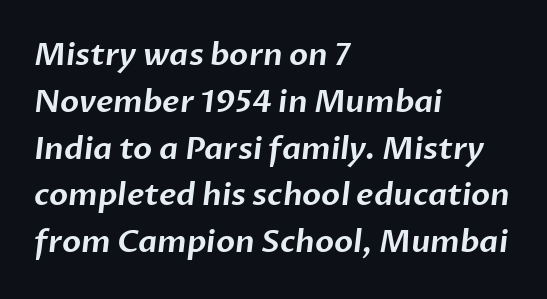
Q: Is the typeface a serif or a sans-serif typeface? A: Sans-serif.
Q: Is the text underlined? A: No.
Q: How is the paragraph aligned? A: Left-aligned.
Q: Is the spacing between letters normal or unusually wide? A: Normal.
Q: Is the spacing between lines tight, normal or loose? A: Normal.
Q: Width (condensed, normal, or wide)? A: Normal.
Q: Stroke contrast? A: Low.
Q: x-height? A: Medium.
Q: Monospaced? A: No.
